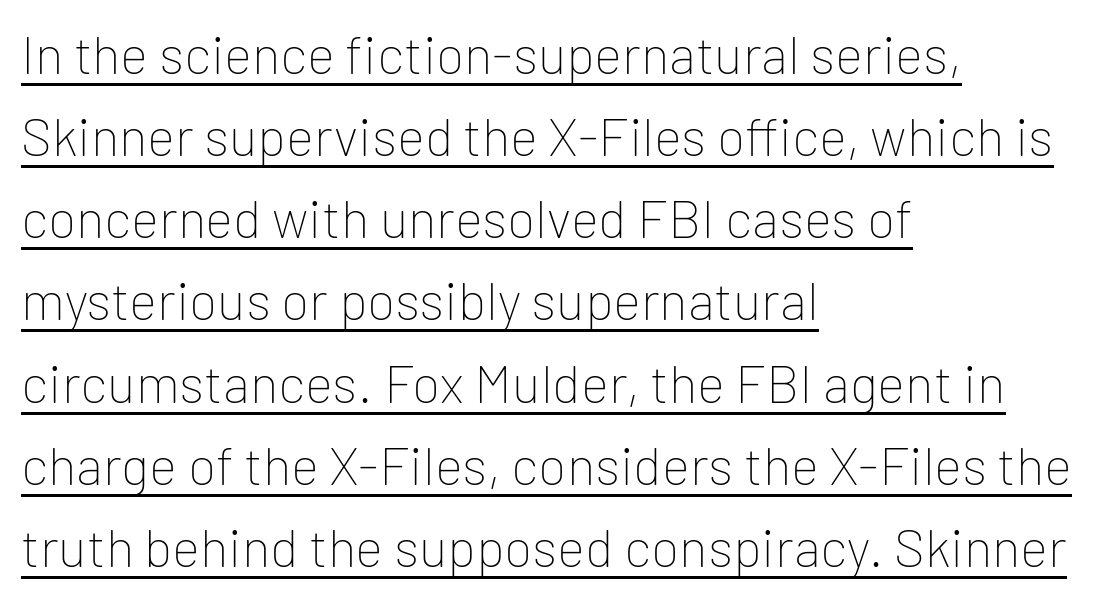
The strokes are not fattened; the text isn't bold. These lines are rendered in a variable-pitch font. The designer went with a sans here, leaving each stem footless. Caption: multi-line text, flush left, ragged right. Underline: present.
